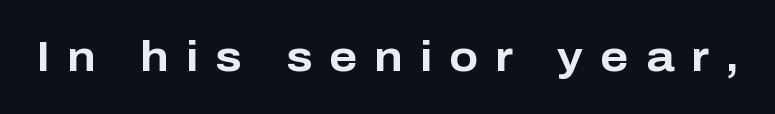
The letterforms stand isolated, each surrounded by extra space. Vertical strokes here are truly vertical. Heavy-handed strokes throughout: this text is bold. The glyphs are unaccompanied by any horizontal stroke below them. A sans-serif font was chosen for this passage. Looks like regular typesetting: each glyph gets only the width it needs.
